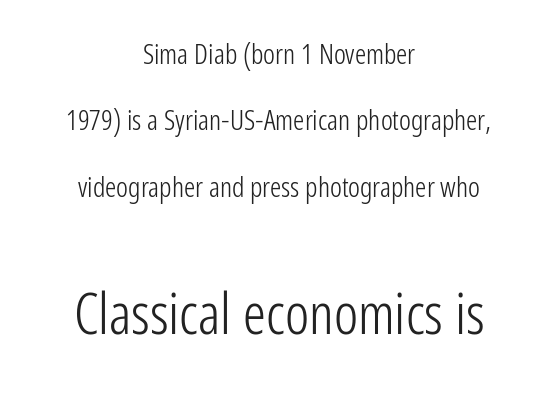
The image shows 57 px light, condensed sans-serif type, upright; set centered, loose line spacing (2.37x), normal letter spacing, not underlined; the second (bottom) block is 2.04x larger; low stroke contrast and a medium x-height.
